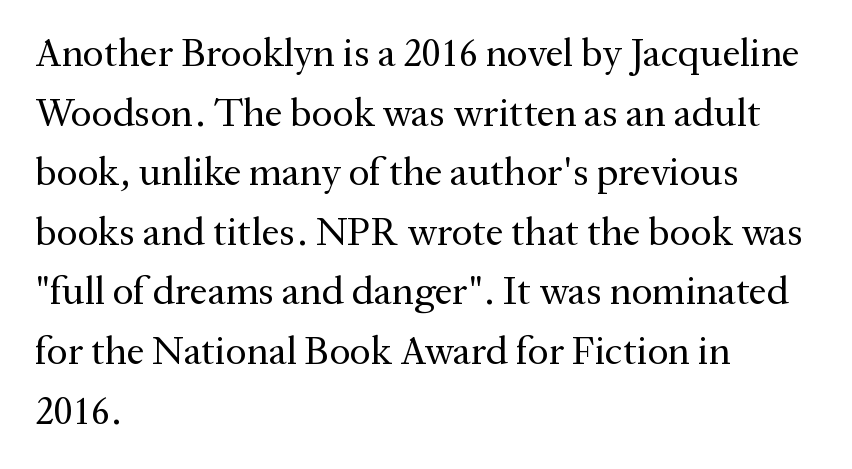
{"serif": "yes", "italic": "no", "bold": "no", "weight": "regular", "width": "normal", "stroke_contrast": "medium", "x_height": "medium", "monospaced": "no", "underline": "no", "align": "left", "line_spacing": "normal", "line_spacing_ratio": 1.49, "letter_spacing": "normal", "letter_spacing_em": 0.0, "glyph_px": 40}
